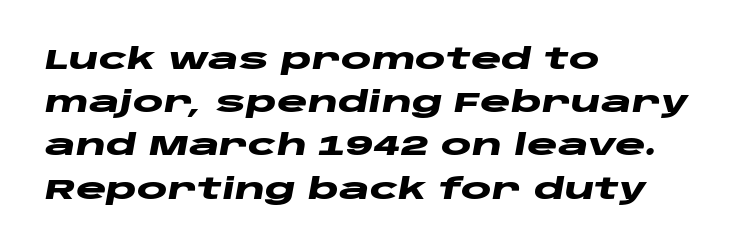
{"italic": "yes", "lean": "right", "slant_degrees": 10, "bold": "yes", "weight": "heavy", "width": "wide", "stroke_contrast": "low", "x_height": "large", "monospaced": "no", "underline": "no", "align": "left", "line_spacing": "normal", "line_spacing_ratio": 1.49, "letter_spacing": "normal", "letter_spacing_em": 0.0, "glyph_px": 29}
